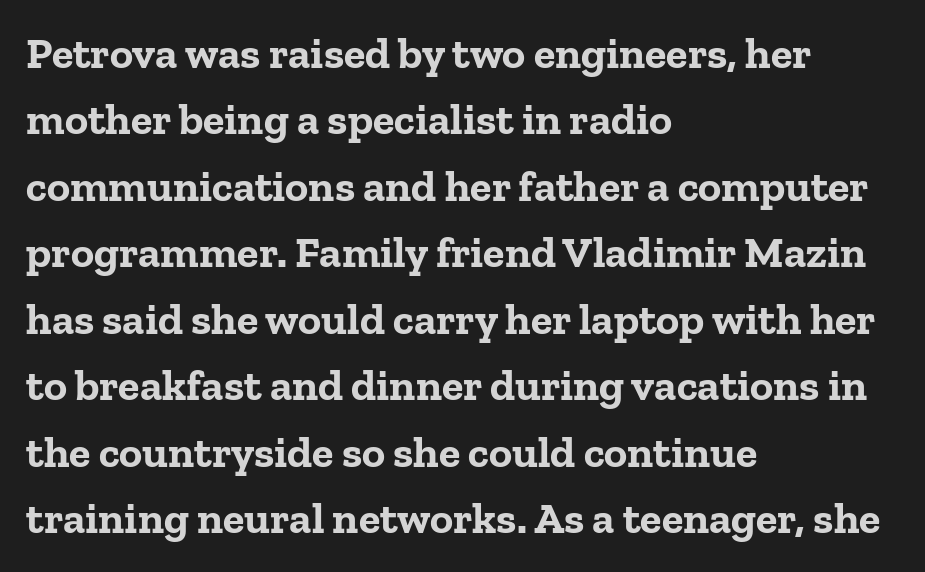
{"serif": "yes", "italic": "no", "bold": "yes", "weight": "bold", "width": "normal", "stroke_contrast": "low", "x_height": "medium", "monospaced": "no", "underline": "no", "align": "left", "line_spacing": "normal", "line_spacing_ratio": 1.51, "letter_spacing": "normal", "letter_spacing_em": 0.0, "glyph_px": 44}
